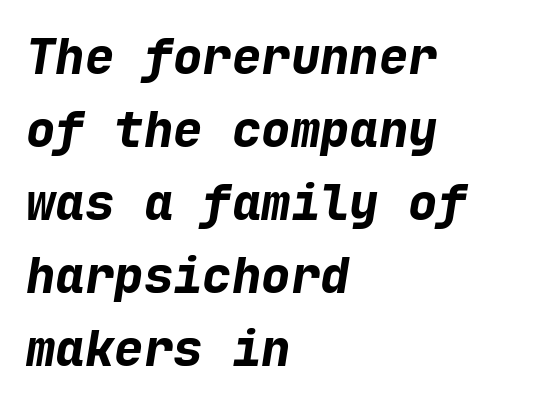
The image shows 49 px bold type, italic (leaning right), monospaced; set left-aligned, normal line spacing (1.49x), normal letter spacing, not underlined; low stroke contrast and a medium x-height.
